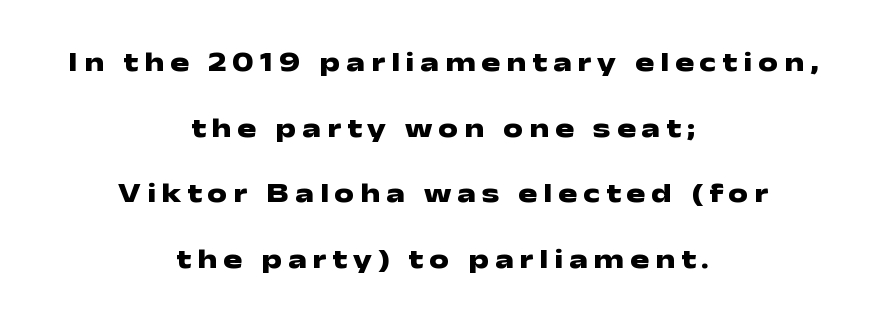
The image shows 28 px heavy, wide sans-serif type, upright; set centered, loose line spacing (2.34x), unusually wide letter spacing (+0.21 em), not underlined; low stroke contrast and a medium x-height.
